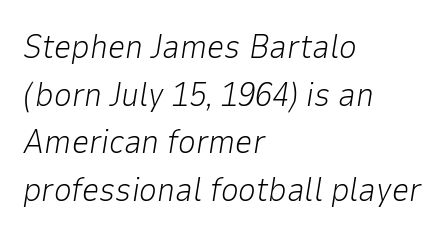
{"italic": "yes", "lean": "right", "slant_degrees": 9, "bold": "no", "weight": "light", "width": "normal", "stroke_contrast": "low", "x_height": "medium", "monospaced": "no", "underline": "no", "align": "left", "line_spacing": "normal", "line_spacing_ratio": 1.4, "letter_spacing": "normal", "letter_spacing_em": 0.0, "glyph_px": 34}
